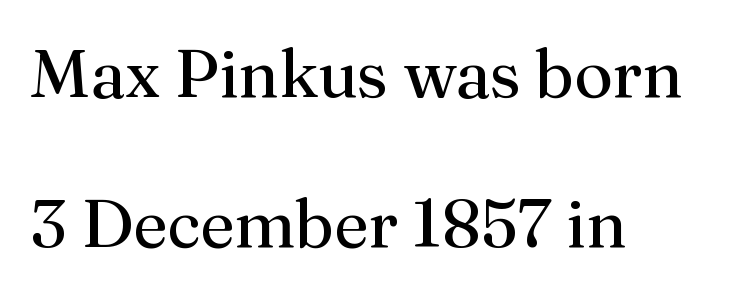
The image shows 68 px regular-weight serif type, upright; set left-aligned, loose line spacing (2.21x), normal letter spacing, not underlined; medium stroke contrast and a medium x-height.
